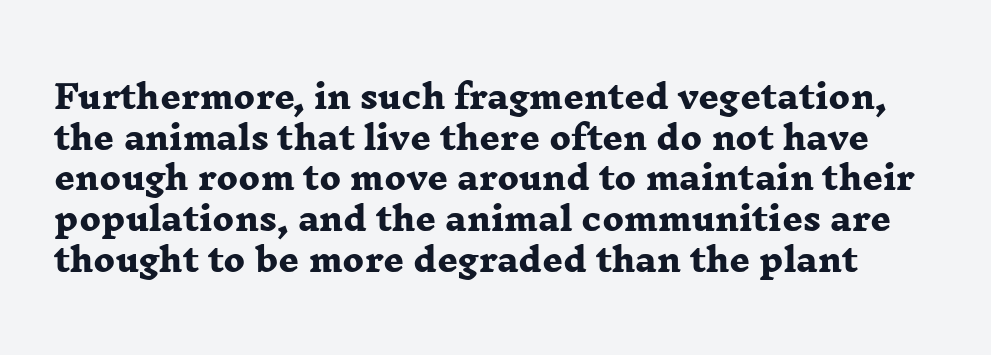
{"serif": "yes", "bold": "yes", "weight": "heavy", "width": "wide", "stroke_contrast": "low", "x_height": "medium", "monospaced": "no", "underline": "no", "line_spacing": "normal", "line_spacing_ratio": 1.27, "letter_spacing": "normal", "letter_spacing_em": 0.0, "glyph_px": 32}
